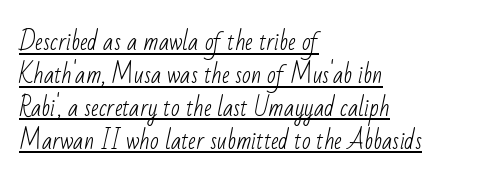
Q: Is the text bold? A: No.
Q: Is the text underlined? A: Yes.
Q: How is the paragraph aligned? A: Left-aligned.
Q: Is the spacing between letters normal or unusually wide? A: Normal.
Q: Is the spacing between lines tight, normal or loose? A: Normal.
